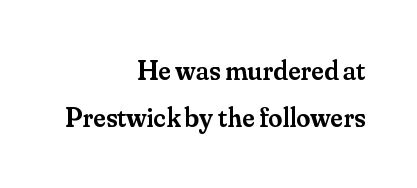
{"serif": "yes", "italic": "no", "bold": "semi", "weight": "semibold", "width": "normal", "stroke_contrast": "medium", "x_height": "small", "monospaced": "no", "underline": "no", "align": "right", "line_spacing": "normal", "line_spacing_ratio": 1.69, "letter_spacing": "normal", "letter_spacing_em": 0.0, "glyph_px": 28}
